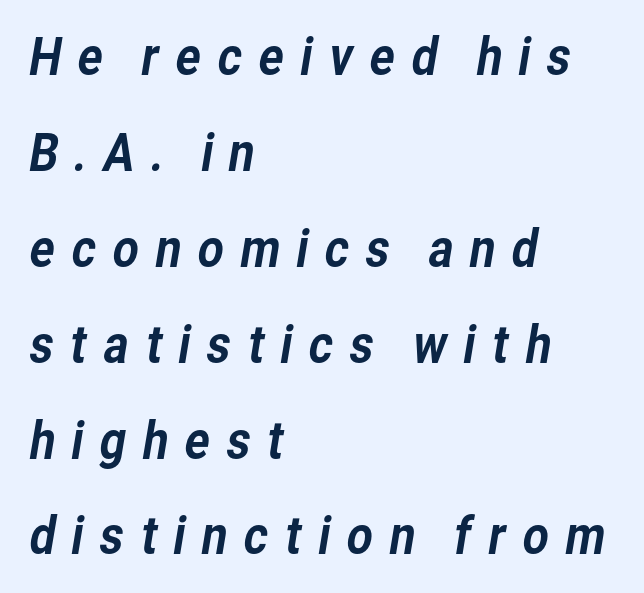
Q: Is the typeface a serif or a sans-serif typeface? A: Sans-serif.
Q: Is the text underlined? A: No.
Q: How is the paragraph aligned? A: Left-aligned.
Q: Is the spacing between letters normal or unusually wide? A: Unusually wide.
Q: Width (condensed, normal, or wide)? A: Normal.
Q: Stroke contrast? A: Low.
Q: x-height? A: Medium.
Q: Monospaced? A: No.
